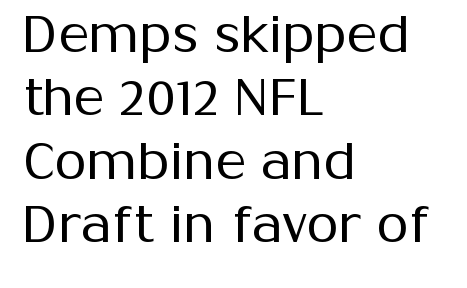
The image shows 52 px regular-weight sans-serif type, upright; set left-aligned, line spacing 1.22x, normal letter spacing, not underlined; medium stroke contrast and a medium x-height.
